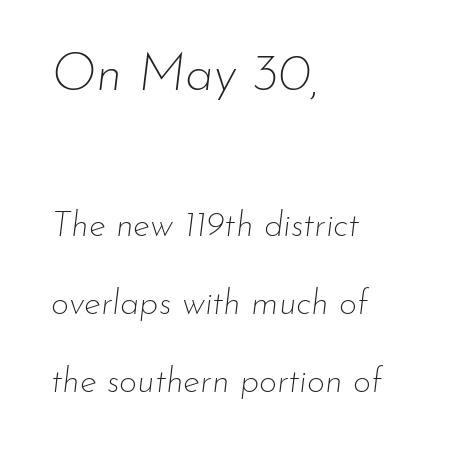
Q: Is the text bold? A: No.
Q: Is the text italic (slanted)? A: Yes, it leans right by about 7 degrees.
Q: Is the text underlined? A: No.
Q: How is the paragraph aligned? A: Left-aligned.
Q: Is the spacing between letters normal or unusually wide? A: Normal.
Q: Is the spacing between lines tight, normal or loose? A: Loose.
Q: Which block of text is set in a larger size, the first (top) or the second (bottom)? A: The first (top) one.
Q: Width (condensed, normal, or wide)? A: Normal.
Q: Stroke contrast? A: Low.
Q: x-height? A: Small.
Q: Monospaced? A: No.
